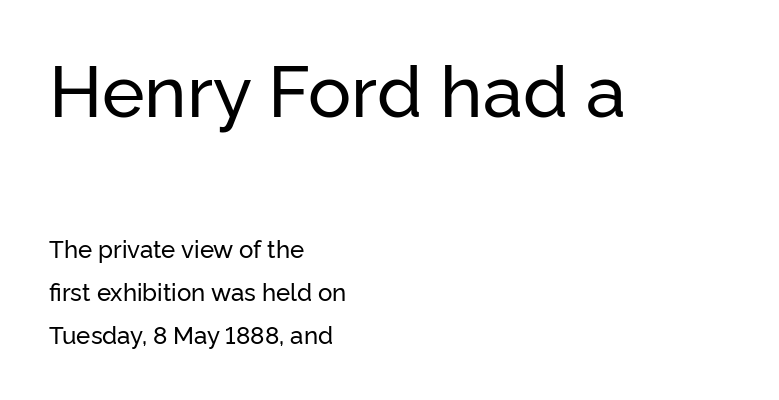
Q: Is the text italic (slanted)? A: No, it is upright.
Q: Is the typeface a serif or a sans-serif typeface? A: Sans-serif.
Q: Is the text underlined? A: No.
Q: How is the paragraph aligned? A: Left-aligned.
Q: Is the spacing between letters normal or unusually wide? A: Normal.
Q: Which block of text is set in a larger size, the first (top) or the second (bottom)? A: The first (top) one.
Q: Width (condensed, normal, or wide)? A: Normal.
Q: Stroke contrast? A: Low.
Q: x-height? A: Medium.
Q: Monospaced? A: No.
